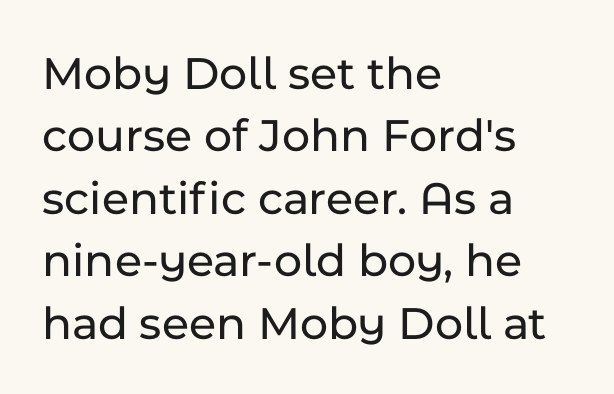
Q: Is the text italic (slanted)? A: No, it is upright.
Q: Is the typeface a serif or a sans-serif typeface? A: Sans-serif.
Q: Is the text underlined? A: No.
Q: How is the paragraph aligned? A: Left-aligned.
Q: Is the spacing between letters normal or unusually wide? A: Normal.
Q: Is the spacing between lines tight, normal or loose? A: Normal.
Q: Width (condensed, normal, or wide)? A: Normal.
Q: Stroke contrast? A: Low.
Q: x-height? A: Medium.
Q: Monospaced? A: No.
